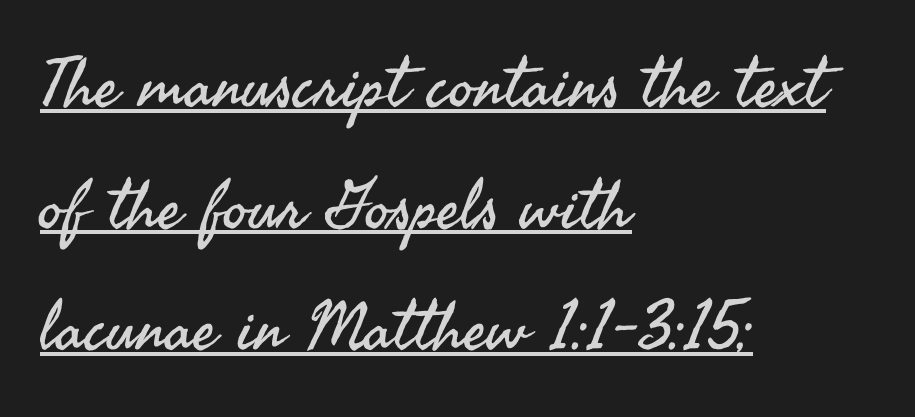
Q: Is the text bold? A: No.
Q: Is the text italic (slanted)? A: Yes.
Q: Is the typeface a serif or a sans-serif typeface? A: Sans-serif.
Q: Is the text underlined? A: Yes.
Q: How is the paragraph aligned? A: Left-aligned.
Q: Is the spacing between letters normal or unusually wide? A: Normal.
Q: Width (condensed, normal, or wide)? A: Normal.
Q: Stroke contrast? A: Medium.
Q: x-height? A: Small.
Q: Monospaced? A: No.
